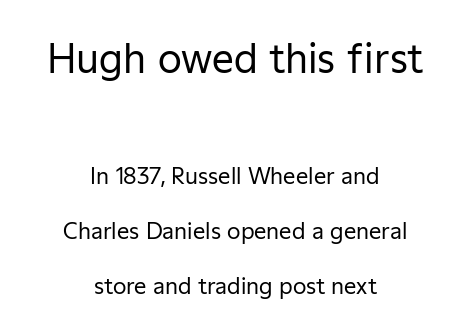
Neither beginnings nor endings align; midpoints do. Summary of vertical rhythm: relaxed, with wide interline spacing. Quick note: underline off. Character size in the leading block exceeds that of the trailing block. Think standard paragraph weight, or any step lighter than that. The type family on display is of the sans-serif kind.
